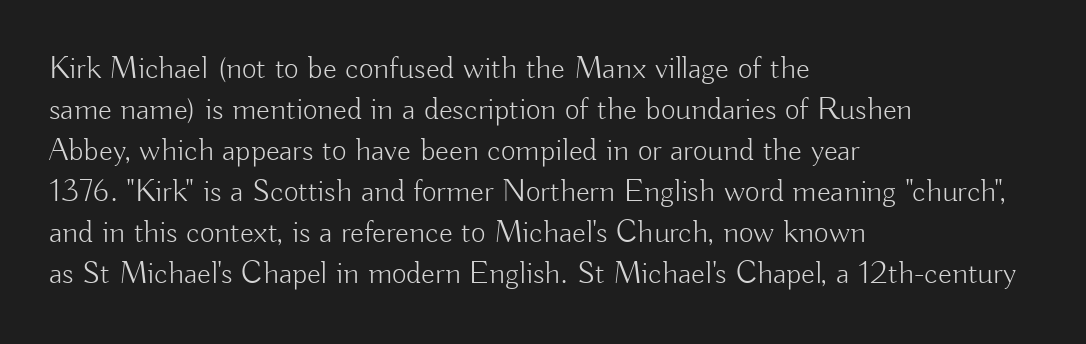
The image shows 32 px light sans-serif type, upright; set left-aligned, normal line spacing (1.28x), normal letter spacing, not underlined; low stroke contrast and a small x-height.
